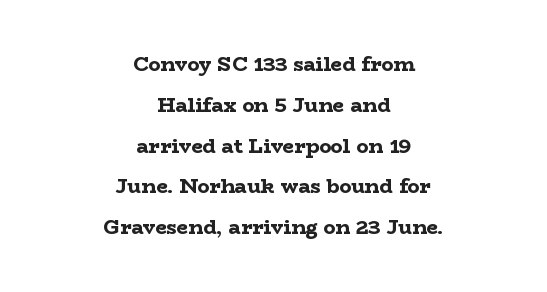
Q: Is the text bold? A: Yes.
Q: Is the text italic (slanted)? A: No, it is upright.
Q: Is the text underlined? A: No.
Q: How is the paragraph aligned? A: Centered.
Q: Is the spacing between letters normal or unusually wide? A: Normal.
Q: Is the spacing between lines tight, normal or loose? A: Loose.
